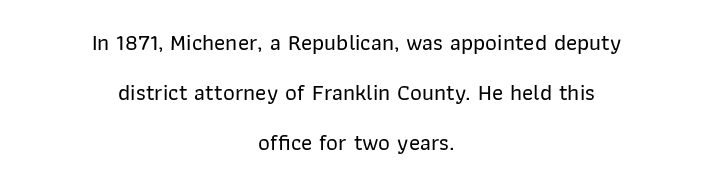
The image shows 23 px text type, upright; set centered, loose line spacing (2.17x), normal letter spacing, not underlined.
